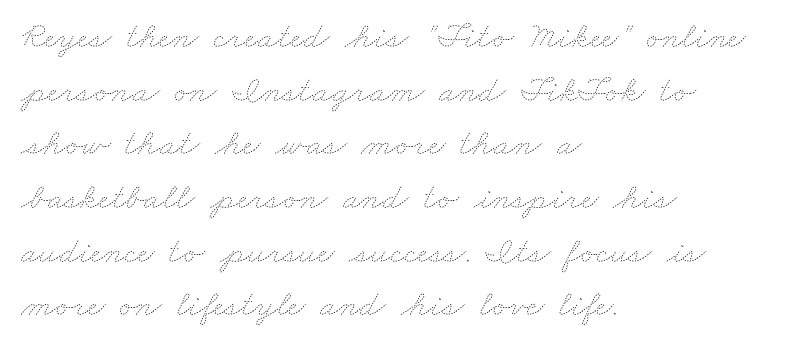
{"bold": "no", "weight": "thin", "width": "wide", "stroke_contrast": "low", "x_height": "small", "monospaced": "no", "underline": "no", "align": "left", "line_spacing": "normal", "line_spacing_ratio": 1.45, "letter_spacing": "normal", "letter_spacing_em": 0.0, "glyph_px": 37}
